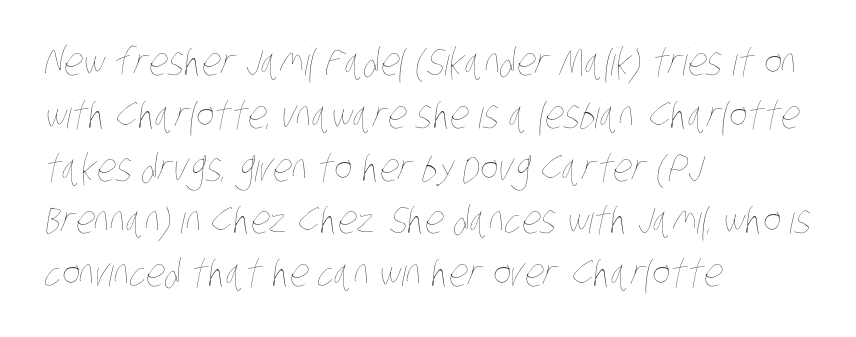
The image shows 38 px thin, condensed type; set left-aligned, normal line spacing (1.39x), normal letter spacing, not underlined; low stroke contrast and a large x-height.
